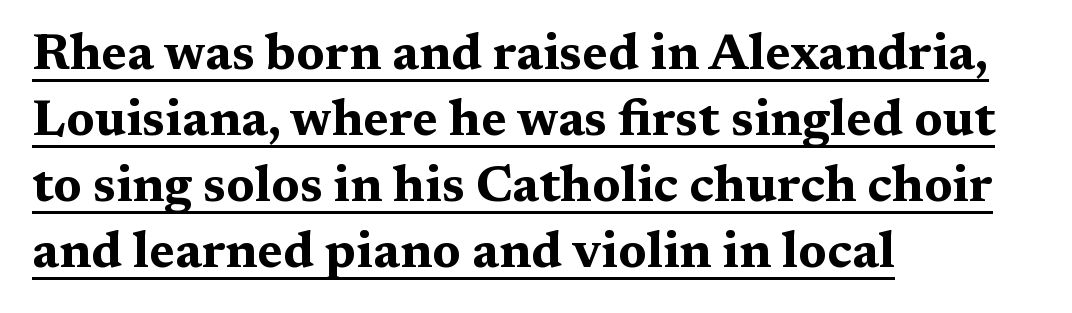
Italic? Not at all — the glyphs are vertical. Does the leading feel generous? No, just average. These lines are rendered in a variable-pitch font. Reading down the block, your eye returns to a fixed left position each line. Students, observe the line beneath the letters — that is underlining. Unlike a clean sans, this face finishes its strokes with serifs.
